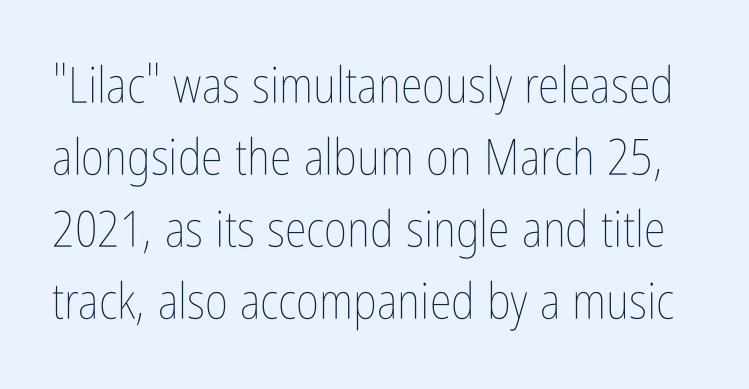
Vertically, the passage feels balanced, rows spaced as you'd expect. Glance below the letters and you will spot only blank space. If you drew a line through each stem, it would be perfectly vertical. Vertical stems look standard width or narrower in stroke. Honestly, the letter spacing is just normal — you wouldn't notice it. Is this a fixed-width face? No — the glyphs have proportional, varying widths.
